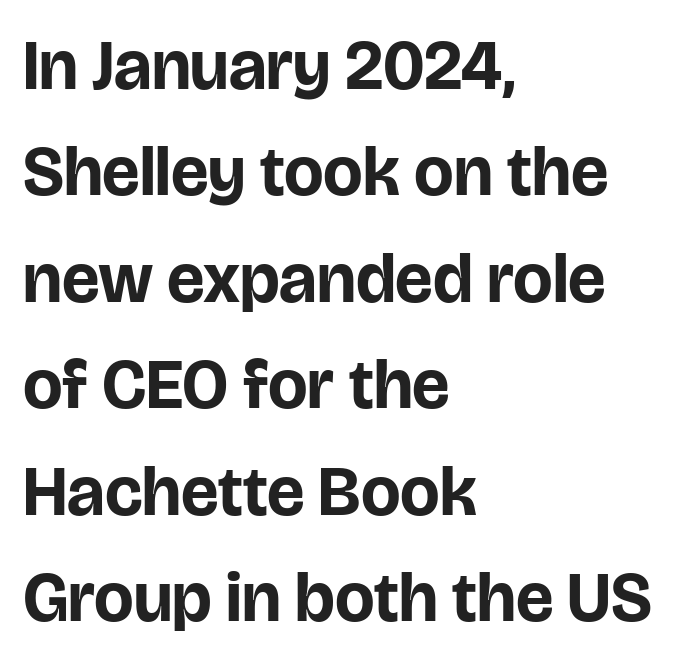
Horizontally, the lines are justified to the leading edge only. The letters carry no serifs — their stems end cleanly without finishing strokes. The type is set solid horizontally, with unmodified tracking. Stroke thickness is high; the sample reads as a true bold. A typesetter would call this proportional, since set widths differ per character. These lines sit exactly where default settings would place them.
